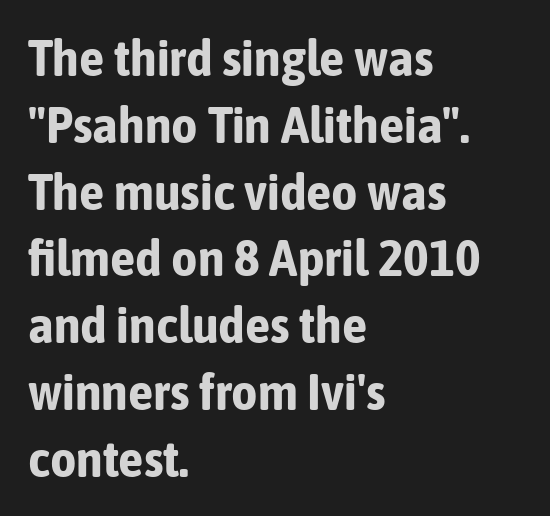
The image shows 51 px bold, condensed sans-serif type, upright; set left-aligned, normal line spacing (1.31x), normal letter spacing, not underlined; low stroke contrast and a medium x-height.
